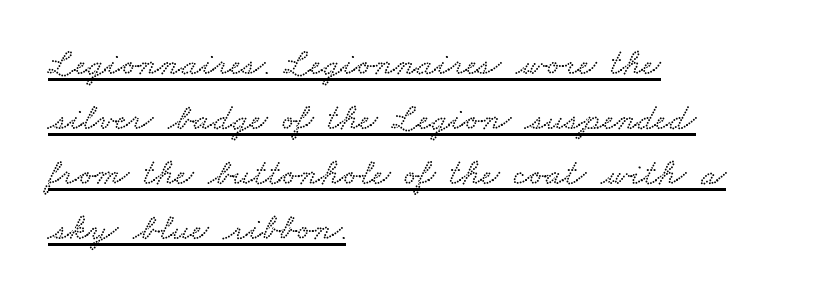
{"width": "wide", "stroke_contrast": "low", "x_height": "small", "monospaced": "no", "underline": "yes", "align": "left", "line_spacing": "normal", "line_spacing_ratio": 1.49, "letter_spacing": "normal", "letter_spacing_em": 0.0, "glyph_px": 37}
